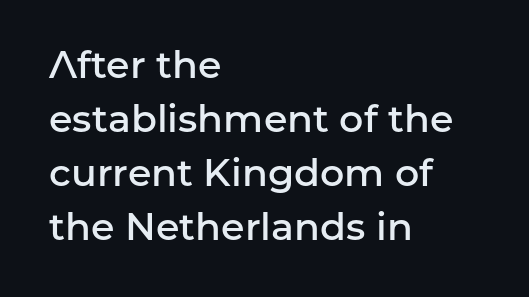
The image shows 38 px semibold sans-serif type, upright; set left-aligned, normal line spacing (1.42x), normal letter spacing, not underlined; low stroke contrast and a medium x-height.
